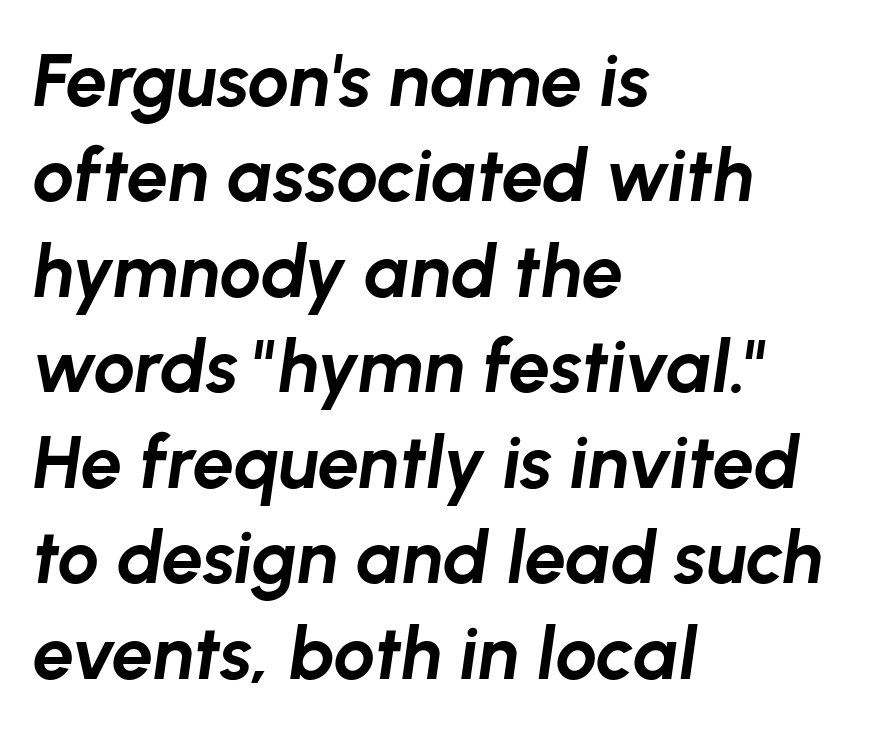
{"italic": "yes", "lean": "right", "slant_degrees": 8, "bold": "yes", "weight": "bold", "width": "normal", "stroke_contrast": "low", "x_height": "medium", "monospaced": "no", "underline": "no", "align": "left", "line_spacing": "normal", "line_spacing_ratio": 1.29, "letter_spacing": "normal", "letter_spacing_em": 0.0, "glyph_px": 74}
